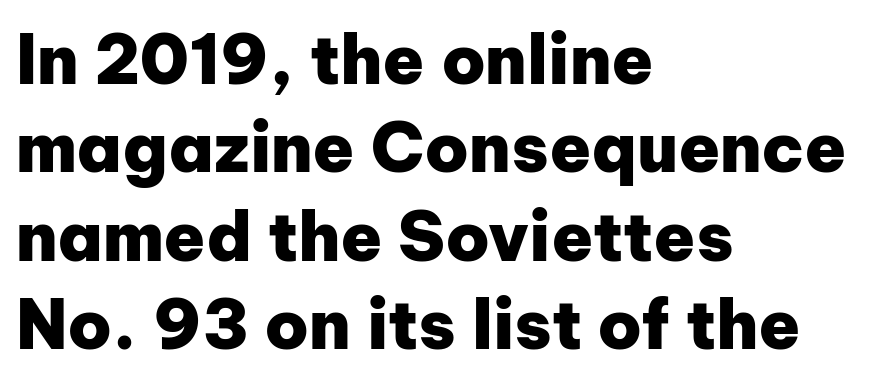
{"serif": "no", "italic": "no", "bold": "yes", "weight": "heavy", "width": "normal", "stroke_contrast": "low", "x_height": "medium", "monospaced": "no", "underline": "no", "align": "left", "line_spacing": "normal", "line_spacing_ratio": 1.3, "letter_spacing": "normal", "letter_spacing_em": 0.0, "glyph_px": 68}
